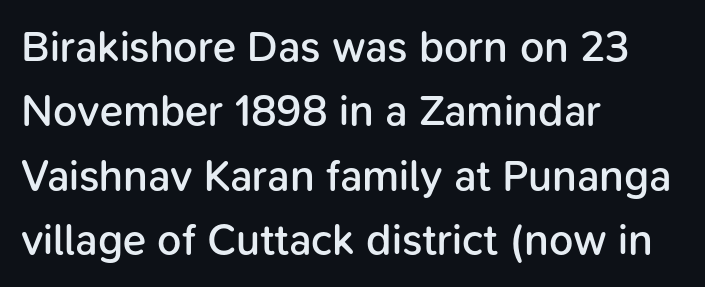
The image shows 43 px semibold sans-serif type, upright; set left-aligned, normal line spacing (1.5x), normal letter spacing, not underlined; low stroke contrast and a medium x-height.
